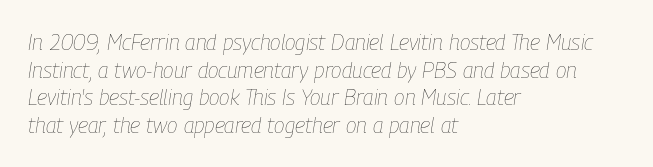
This sample keeps an unexceptional amount of space between lines. The lines are quadded left. Weight class: somewhere from thin through regular. The letterforms sit shoulder to shoulder at normal distance. A bare baseline throughout the passage. Looking at the ascenders, they clearly lean.
